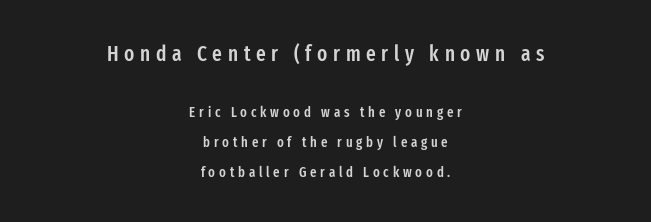
{"italic": "no", "bold": "semi", "underline": "no", "align": "center", "line_spacing": "loose", "line_spacing_ratio": 2.14, "letter_spacing": "wide", "letter_spacing_em": 0.27, "larger_block": "first", "size_ratio": 1.5, "glyph_px": 21}
